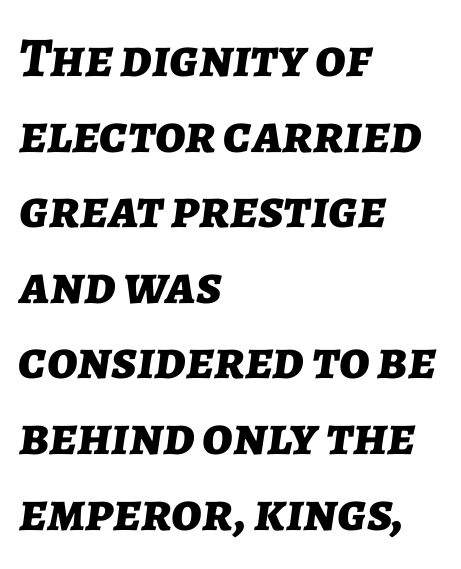
{"italic": "yes", "lean": "right", "slant_degrees": 7, "bold": "yes", "weight": "bold", "width": "normal", "stroke_contrast": "low", "x_height": "medium", "monospaced": "no", "underline": "no", "align": "left", "line_spacing": "normal", "line_spacing_ratio": 1.35, "letter_spacing": "normal", "letter_spacing_em": 0.0, "glyph_px": 56}
